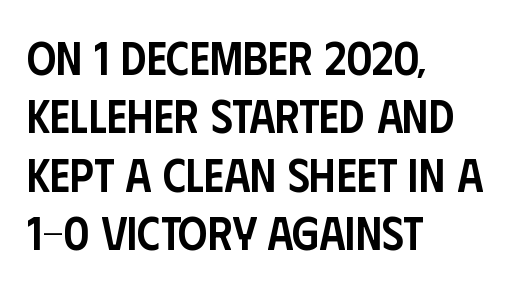
Q: Is the text bold? A: Semi-bold.
Q: Is the text italic (slanted)? A: No, it is upright.
Q: Is the typeface a serif or a sans-serif typeface? A: Sans-serif.
Q: Is the text underlined? A: No.
Q: How is the paragraph aligned? A: Left-aligned.
Q: Is the spacing between letters normal or unusually wide? A: Normal.
Q: Is the spacing between lines tight, normal or loose? A: Normal.
Q: Width (condensed, normal, or wide)? A: Condensed.
Q: Stroke contrast? A: Low.
Q: x-height? A: Large.
Q: Monospaced? A: No.
